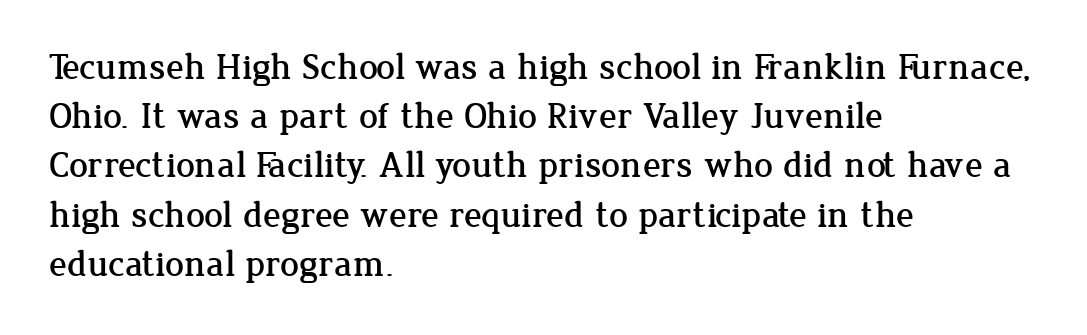
Font category for this specimen: serif. One glance says typical: line gaps are just what's usual. What stands out about the letter spacing? Nothing — it is the standard amount. The passage shown is typed in a proportional face where columns would drift. The typesetter chose a ragged-right arrangement here. Anything drawn beneath the words? Only blank space.
